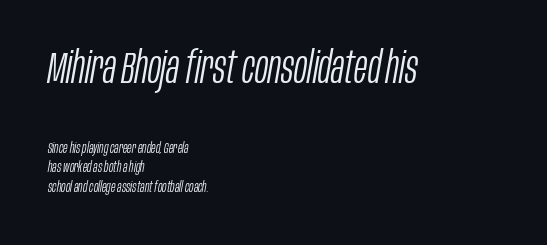
Q: Is the text bold? A: No.
Q: Is the text italic (slanted)? A: Yes, it leans right by about 10 degrees.
Q: Is the text underlined? A: No.
Q: How is the paragraph aligned? A: Left-aligned.
Q: Is the spacing between letters normal or unusually wide? A: Normal.
Q: Is the spacing between lines tight, normal or loose? A: Normal.
Q: Which block of text is set in a larger size, the first (top) or the second (bottom)? A: The first (top) one.
Q: Width (condensed, normal, or wide)? A: Condensed.
Q: Stroke contrast? A: Low.
Q: x-height? A: Large.
Q: Monospaced? A: No.
